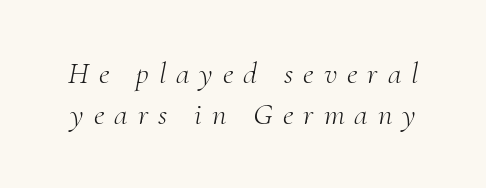
Q: Is the text bold? A: No.
Q: Is the text italic (slanted)? A: Yes, it leans right by about 10 degrees.
Q: Is the typeface a serif or a sans-serif typeface? A: Serif.
Q: Is the text underlined? A: No.
Q: Is the spacing between letters normal or unusually wide? A: Unusually wide.
Q: Is the spacing between lines tight, normal or loose? A: Normal.
Q: Width (condensed, normal, or wide)? A: Normal.
Q: Stroke contrast? A: Medium.
Q: x-height? A: Small.
Q: Monospaced? A: No.
